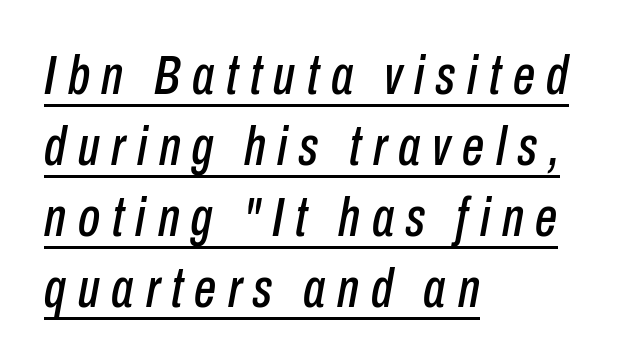
The image shows 56 px condensed type, italic (leaning right); set left-aligned, normal line spacing (1.27x), unusually wide letter spacing (+0.21 em), underlined; low stroke contrast and a medium x-height.
